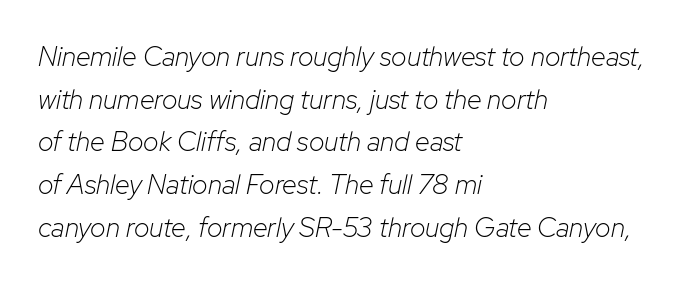
Any mark beneath the type? The region is blank. The lines sit at an ordinary, default distance from one another. This rendering leaves character spacing at its baseline value. A student would call this left alignment; a typographer would say flush left, rag right. Ink coverage per letter is moderate at most. Would a proofreader flag this as italicized? Yes.
